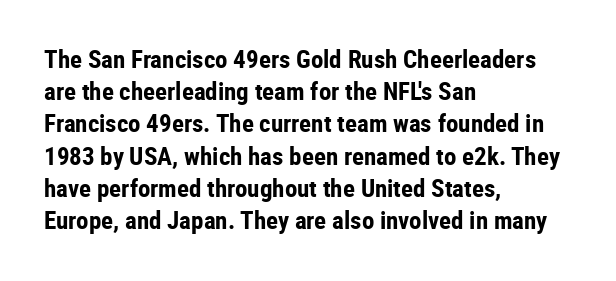
The lines sit at an ordinary, default distance from one another. Italic? Not at all — the glyphs are vertical. This rendering leaves character spacing at its baseline value. A student would call this left alignment; a typographer would say flush left, rag right.
